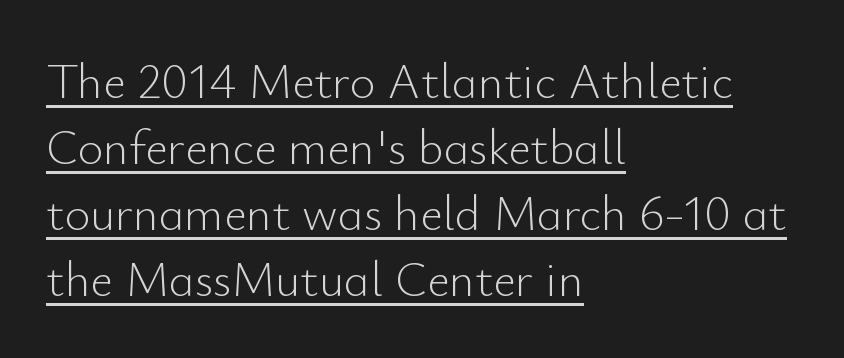
Horizontally, the lines are justified to the leading edge only. Each letter keeps its own natural width here, so spacing adapts to shape. Underlining? Definitely there. Is the stroke heavy? The answer is a plain regular-or-lighter.
